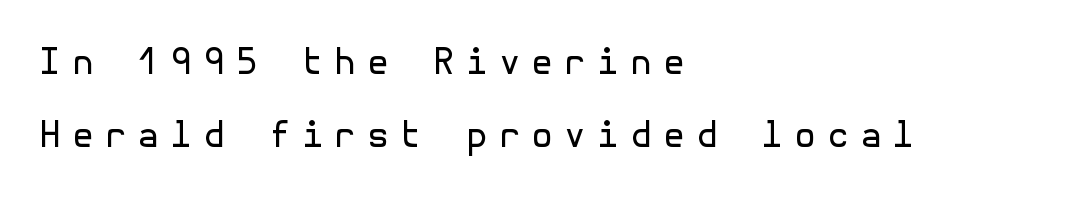
The image shows 35 px regular-weight sans-serif type, upright; set left-aligned, loose line spacing (2.09x), unusually wide letter spacing (+0.32 em), not underlined; a medium x-height.
